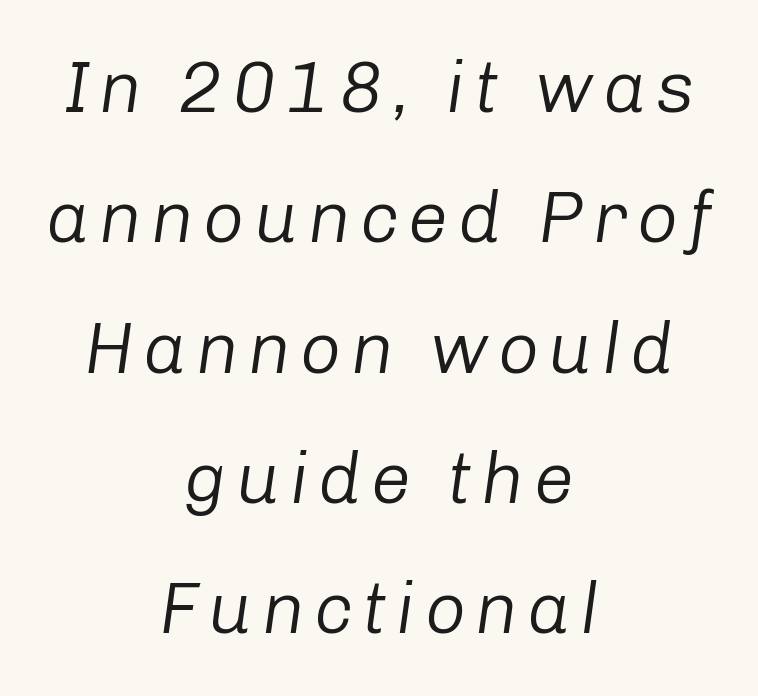
Q: Is the text bold? A: No.
Q: Is the text italic (slanted)? A: Yes, it leans right by about 8 degrees.
Q: Is the text underlined? A: No.
Q: How is the paragraph aligned? A: Centered.
Q: Width (condensed, normal, or wide)? A: Normal.
Q: Stroke contrast? A: Low.
Q: x-height? A: Medium.
Q: Monospaced? A: No.
